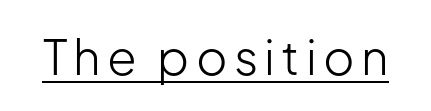
Q: Is the text bold? A: No.
Q: Is the text italic (slanted)? A: No, it is upright.
Q: Is the typeface a serif or a sans-serif typeface? A: Sans-serif.
Q: Is the text underlined? A: Yes.
Q: Width (condensed, normal, or wide)? A: Normal.
Q: Stroke contrast? A: Low.
Q: x-height? A: Medium.
Q: Monospaced? A: No.
